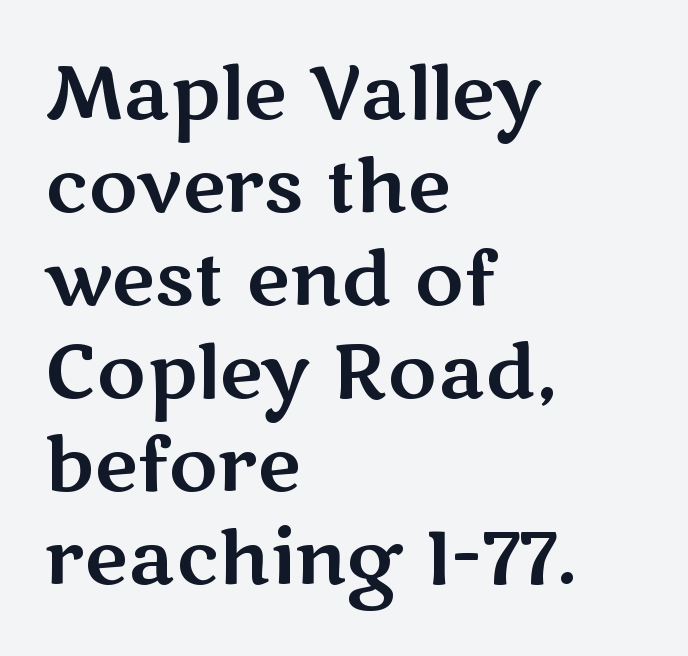
Each word holds together tightly as a unit, with standard inter-letter gaps. Each letter keeps its own natural width here, so spacing adapts to shape. Unlike italic type, these characters show no tilt at all. Nobody drew a line under any word here. The compositor pushed each line to the left boundary. I'd call this a sans setting — the letters go barefoot.
